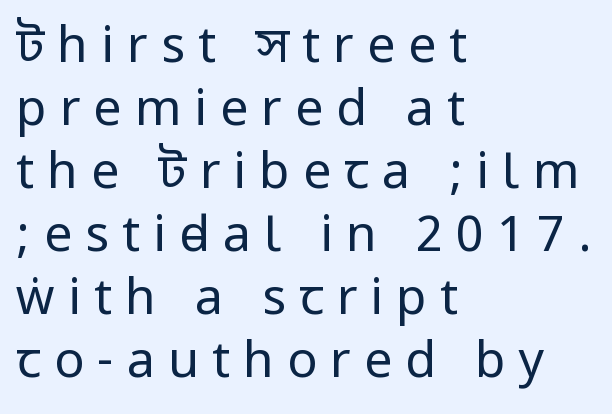
Q: Is the text bold? A: No.
Q: Is the text italic (slanted)? A: No, it is upright.
Q: Is the typeface a serif or a sans-serif typeface? A: Sans-serif.
Q: Is the text underlined? A: No.
Q: How is the paragraph aligned? A: Left-aligned.
Q: Is the spacing between letters normal or unusually wide? A: Unusually wide.
Q: Is the spacing between lines tight, normal or loose? A: Normal.
Q: Width (condensed, normal, or wide)? A: Condensed.
Q: Stroke contrast? A: Low.
